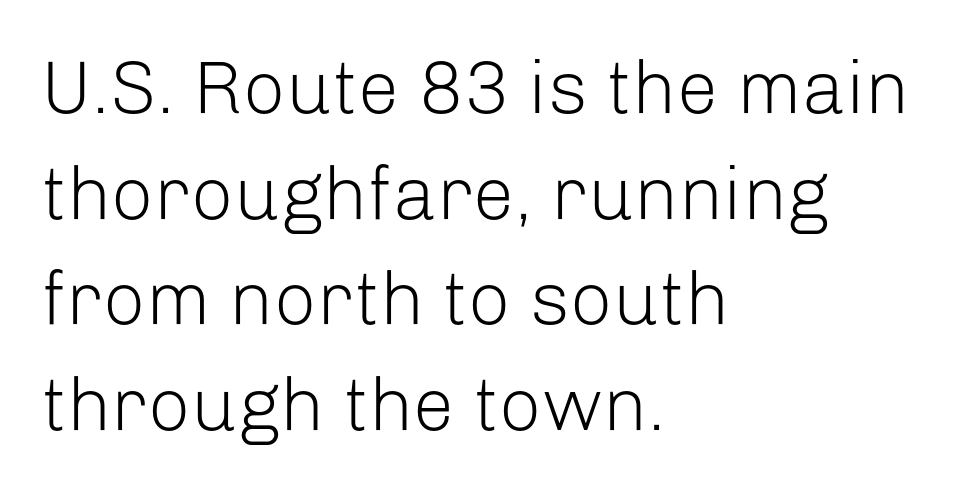
The image shows 75 px light sans-serif type, upright; set left-aligned, normal line spacing (1.41x), normal letter spacing, not underlined; low stroke contrast and a medium x-height.
